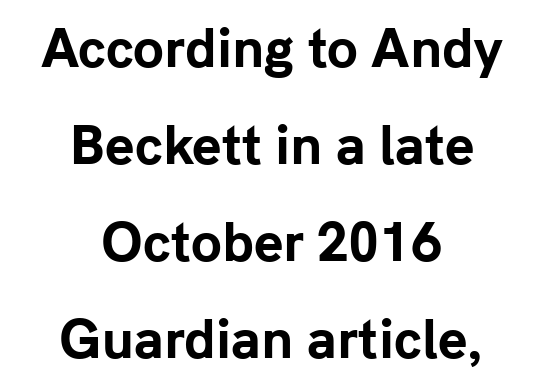
Line starts and ends both wander, symmetrically. The zone under the glyphs is completely vacant. Proportional: the letters do not fall into vertical columns. A typesetter would mark this as roman, not italic. The font family rendered here belongs to the sans-serif group. Pretty heavy lettering here — definitely bold.
